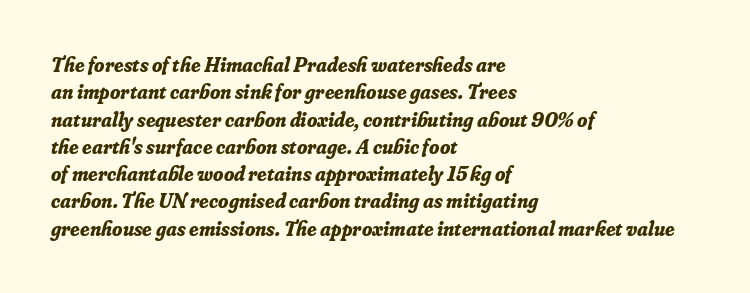
The image shows 21 px bold type, italic (leaning right); set left-aligned, normal line spacing (1.3x), normal letter spacing, not underlined.
